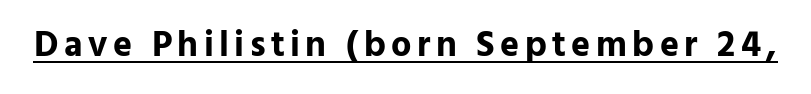
Q: Is the text bold? A: Yes.
Q: Is the text italic (slanted)? A: No, it is upright.
Q: Is the typeface a serif or a sans-serif typeface? A: Sans-serif.
Q: Is the text underlined? A: Yes.
Q: Width (condensed, normal, or wide)? A: Normal.
Q: Stroke contrast? A: Low.
Q: x-height? A: Medium.
Q: Monospaced? A: No.
